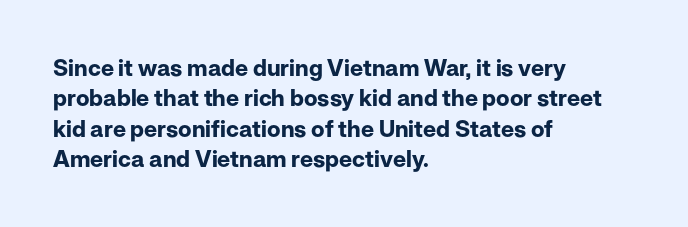
The image shows 23 px bold type, upright; set left-aligned, normal line spacing (1.32x), normal letter spacing, not underlined.
